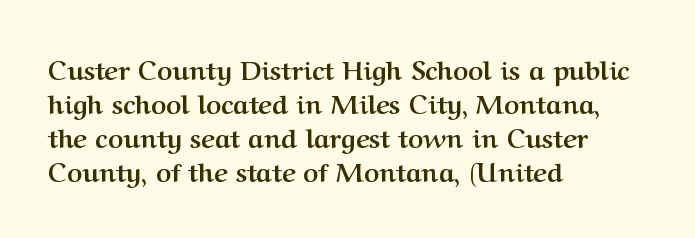
The image shows 26 px bold type, upright; set left-aligned, normal line spacing (1.31x), normal letter spacing, not underlined.
